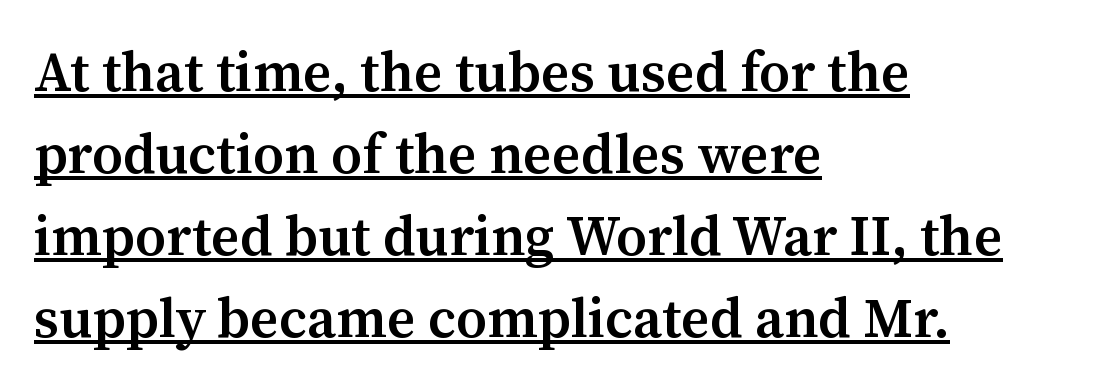
Serif or sans? Serif — the stroke terminals have little feet. The rendering anchors every line to the left-hand side. This sample carries an underscore along the baseline area. Honestly, the letter spacing is just normal — you wouldn't notice it.
